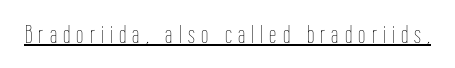
Q: Is the text bold? A: No.
Q: Is the text italic (slanted)? A: No, it is upright.
Q: Is the text underlined? A: Yes.
Q: Is the spacing between letters normal or unusually wide? A: Unusually wide.
